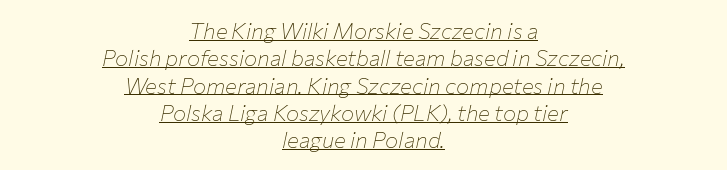
Q: Is the text bold? A: No.
Q: Is the text italic (slanted)? A: Yes, it leans right by about 12 degrees.
Q: Is the text underlined? A: Yes.
Q: How is the paragraph aligned? A: Centered.
Q: Is the spacing between letters normal or unusually wide? A: Normal.
